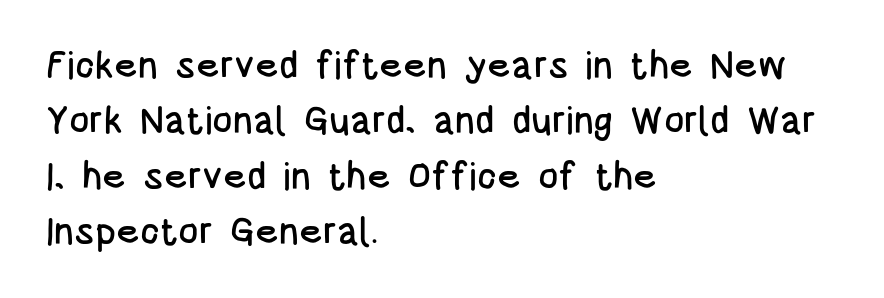
Check the space under the baseline: it is left empty. These lines sit exactly where default settings would place them. The face used here is proportionally spaced, like ordinary book or web type. A student would call this left alignment; a typographer would say flush left, rag right.
